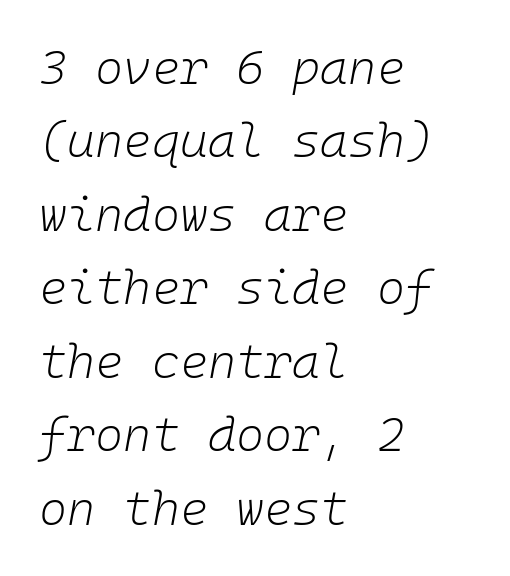
The image shows 48 px light type, italic (leaning right), monospaced; set left-aligned, normal line spacing (1.53x), normal letter spacing, not underlined; low stroke contrast and a medium x-height.
